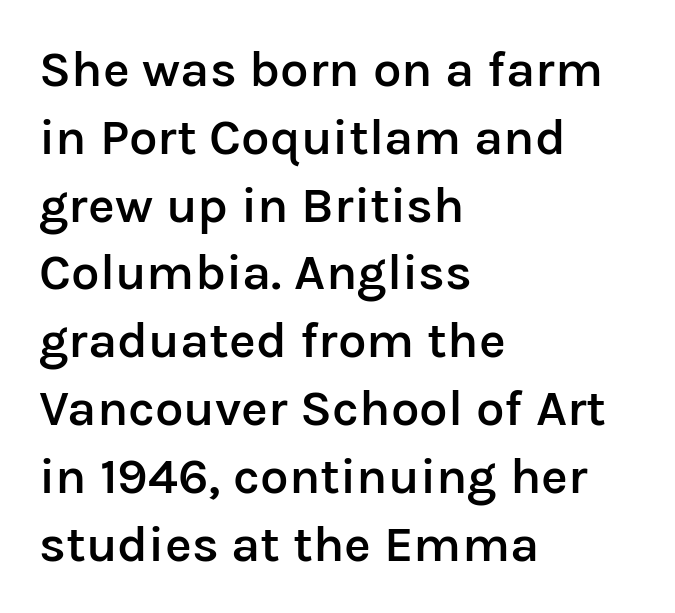
Evenly set lines give the paragraph a standard silhouette. Short and long lines alike share a common starting point at left. Italic: no, the glyphs are upright roman. Descender tails drop into unmarked territory. Observe the ordinary spacing: letters are neighbours, not strangers.
